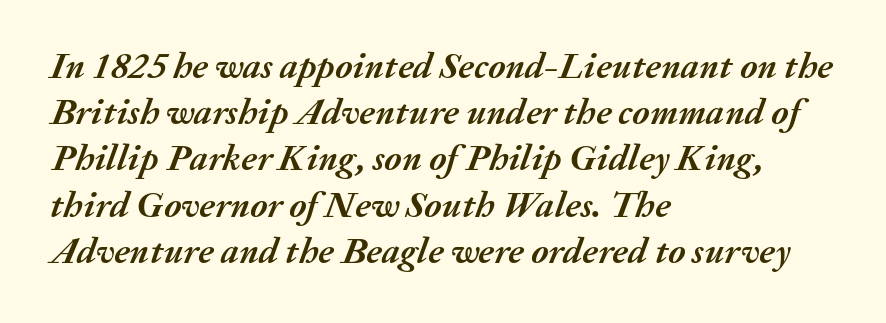
The image shows 37 px semibold type, italic (leaning right); set left-aligned, normal line spacing (1.25x), normal letter spacing, not underlined; medium stroke contrast and a medium x-height.
